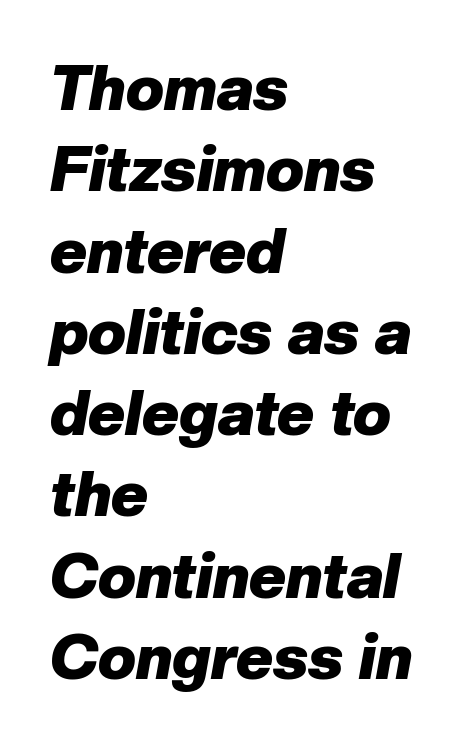
The image shows 63 px heavy type, italic (leaning right); set left-aligned, normal line spacing (1.29x), normal letter spacing, not underlined; low stroke contrast and a medium x-height.
